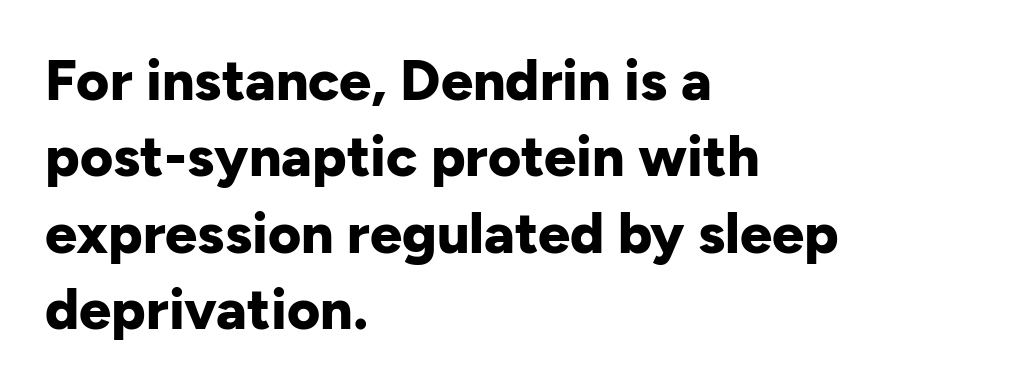
{"serif": "no", "italic": "no", "bold": "yes", "weight": "bold", "width": "normal", "stroke_contrast": "low", "x_height": "medium", "monospaced": "no", "underline": "no", "align": "left", "line_spacing": "normal", "line_spacing_ratio": 1.34, "letter_spacing": "normal", "letter_spacing_em": 0.0, "glyph_px": 57}
